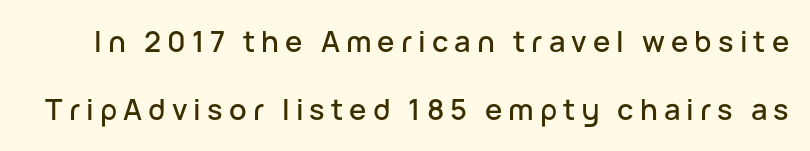
How would I describe the line gaps? Wide and relaxed. A typesetter would call this proportional, since set widths differ per character. Letterform terminals end flat and unadorned throughout the passage. When letters stand straight like this, we call the style roman or upright.
